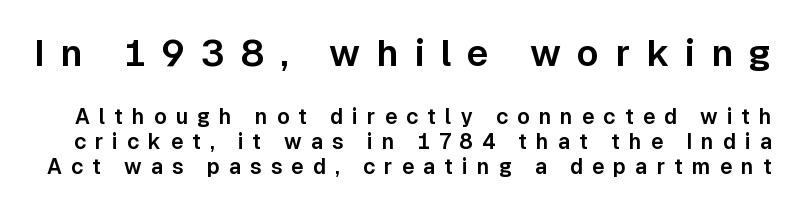
{"serif": "no", "italic": "no", "width": "normal", "stroke_contrast": "low", "x_height": "medium", "monospaced": "no", "underline": "no", "line_spacing_ratio": 1.19, "letter_spacing": "wide", "letter_spacing_em": 0.43, "larger_block": "first", "size_ratio": 1.76, "glyph_px": 37}
